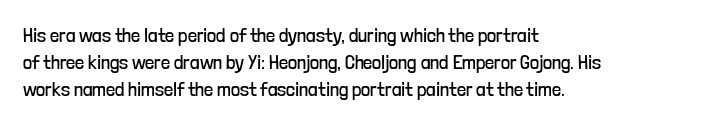
The text block is weighted toward the left margin, trailing off unevenly rightward. Summary of vertical rhythm: regular, with standard interline spacing. Spacing between characters is what you'd get straight out of the box. The letterforms sit at book weight or below.
